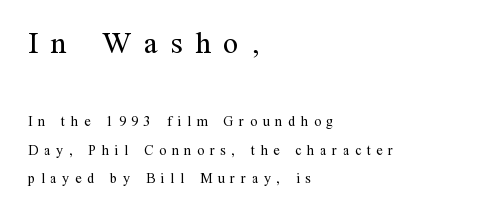
The image shows 31 px regular-weight serif type, upright; set left-aligned, loose line spacing (2.02x), unusually wide letter spacing (+0.41 em), not underlined; the first (top) block is 2.21x larger; medium stroke contrast and a medium x-height.
